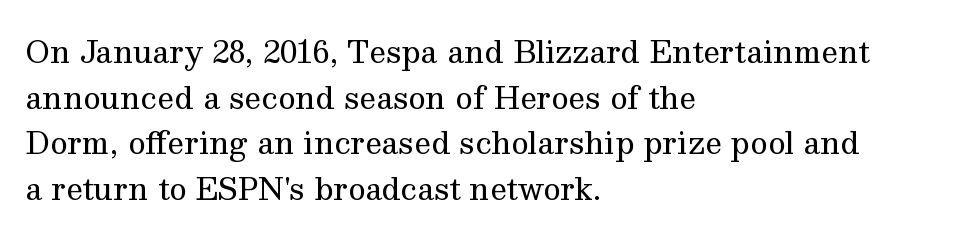
The image shows 30 px regular-weight serif type, upright; set left-aligned, normal line spacing (1.52x), normal letter spacing, not underlined; medium stroke contrast and a medium x-height.
